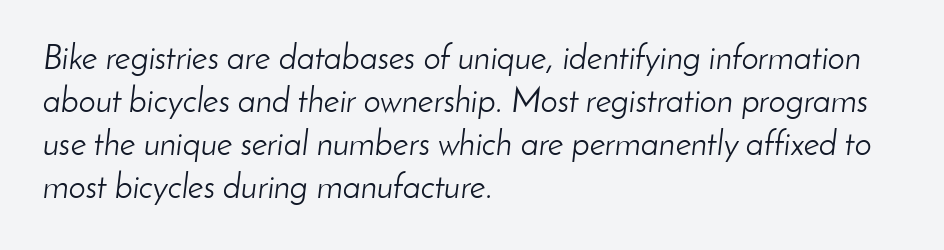
{"italic": "yes", "lean": "right", "slant_degrees": 8, "bold": "no", "weight": "light", "width": "normal", "stroke_contrast": "low", "x_height": "small", "monospaced": "no", "underline": "no", "align": "left", "line_spacing": "normal", "line_spacing_ratio": 1.26, "letter_spacing": "normal", "letter_spacing_em": 0.0, "glyph_px": 34}
